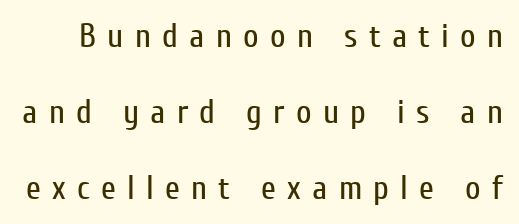
{"serif": "no", "italic": "no", "bold": "no", "weight": "regular", "width": "condensed", "stroke_contrast": "low", "x_height": "medium", "monospaced": "no", "underline": "no", "line_spacing": "loose", "line_spacing_ratio": 2.23, "letter_spacing": "wide", "letter_spacing_em": 0.33, "glyph_px": 34}
